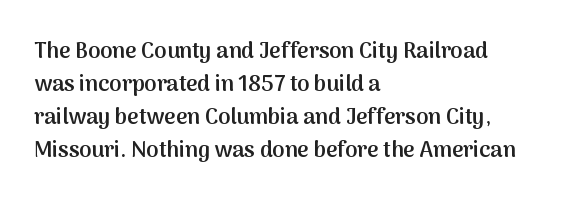
{"italic": "no", "bold": "semi", "underline": "no", "align": "left", "line_spacing": "normal", "line_spacing_ratio": 1.5, "letter_spacing": "normal", "letter_spacing_em": 0.0, "glyph_px": 22}
